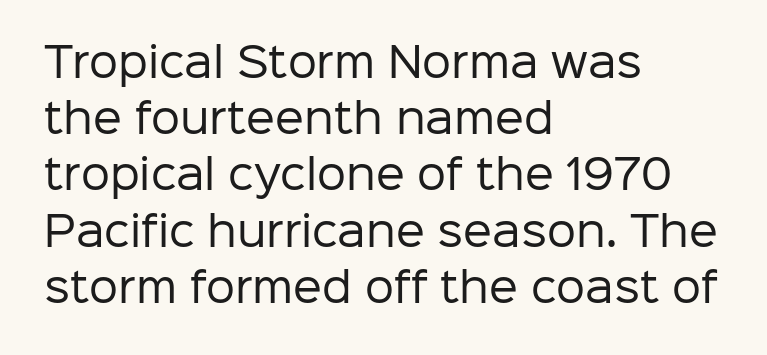
{"serif": "no", "italic": "no", "bold": "no", "weight": "regular", "width": "normal", "stroke_contrast": "low", "x_height": "medium", "monospaced": "no", "underline": "no", "align": "left", "line_spacing": "normal", "line_spacing_ratio": 1.37, "letter_spacing": "normal", "letter_spacing_em": 0.0, "glyph_px": 41}
